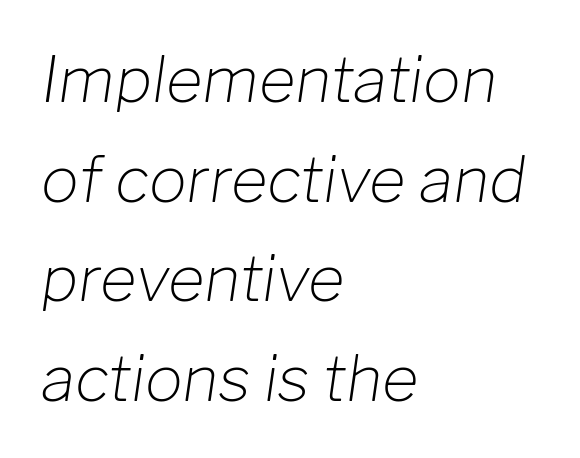
You could not count columns in this text — the font is proportionally spaced. Glyph-to-glyph distance matches everyday printed text. Slant detected: the letters are inclined. If you measured baseline to baseline, you'd find a middling distance. Typeset ragged right — the left edge is the straight one.
